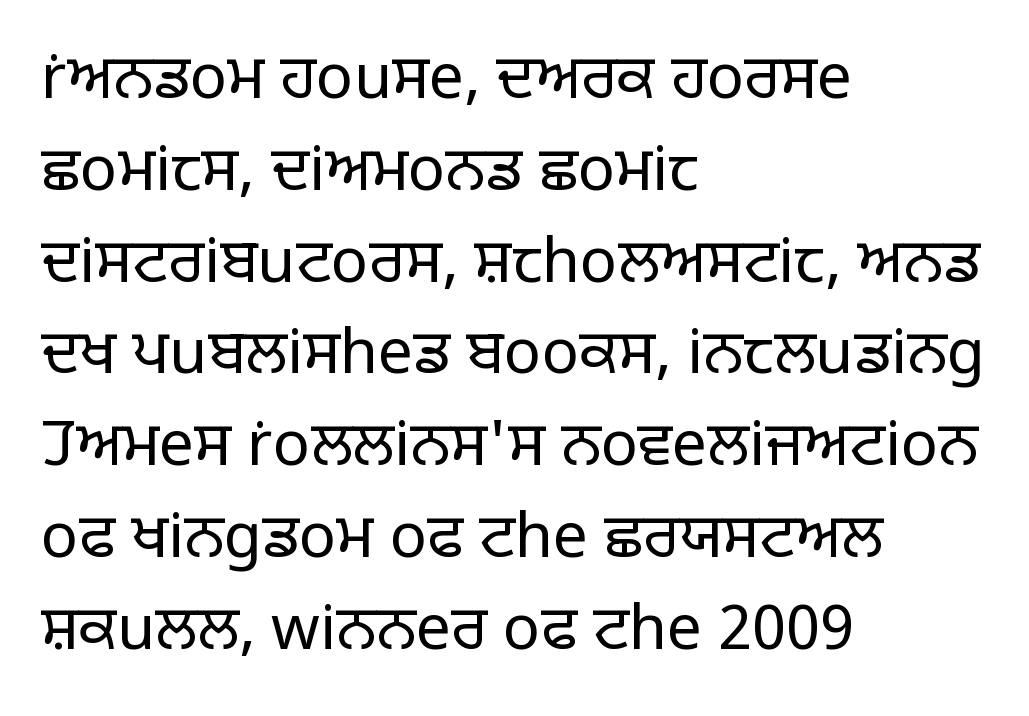
Ordinary non-slanted type is in use. Rows of type keep a routine distance in the vertical direction. Spacing between characters is what you'd get straight out of the box. The passage shown is typeset with a sans-serif family.
